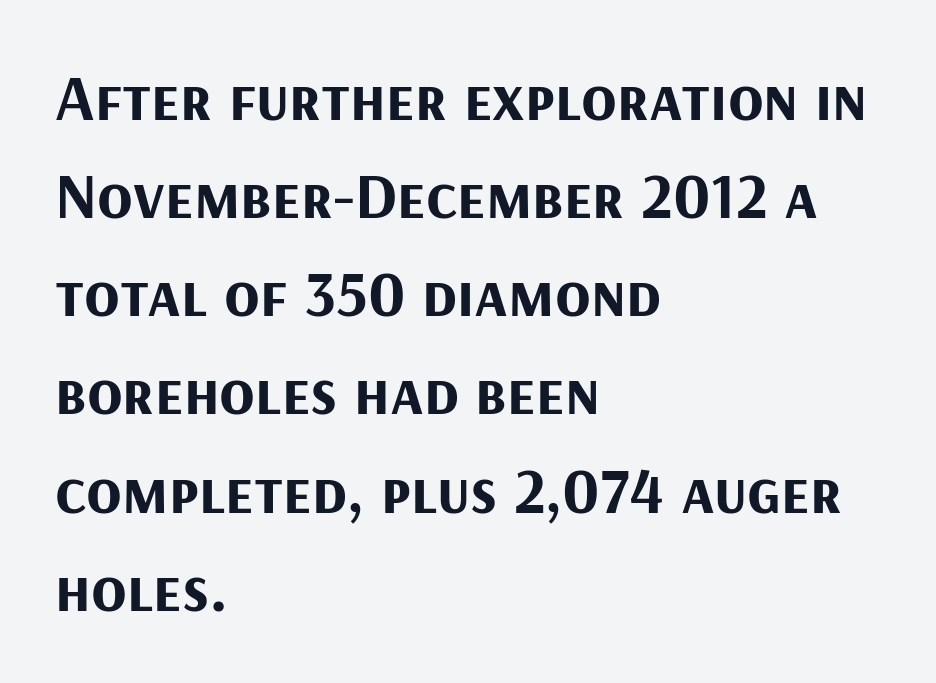
The image shows 65 px bold sans-serif type, upright; set left-aligned, normal line spacing (1.51x), normal letter spacing, not underlined; medium stroke contrast and a medium x-height.
